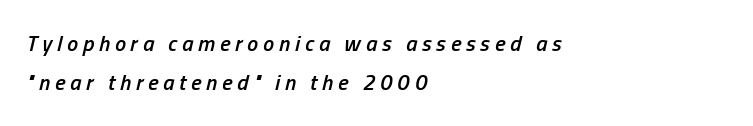
{"italic": "yes", "lean": "right", "slant_degrees": 13, "bold": "semi", "underline": "no", "align": "left", "line_spacing_ratio": 1.78, "letter_spacing": "wide", "letter_spacing_em": 0.22, "glyph_px": 22}
